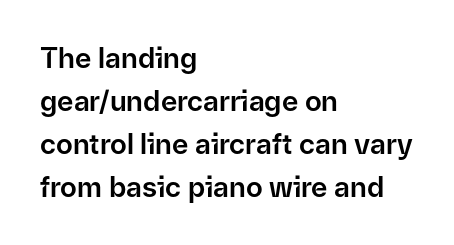
Vertically, the passage feels balanced, rows spaced as you'd expect. What kind of face is this? One without serifs — a sans. Here the designer chose a conventional face with non-uniform glyph widths. Look at the tracking — it's just the regular setting, nothing added. Designer's note — italics off, roman on.
